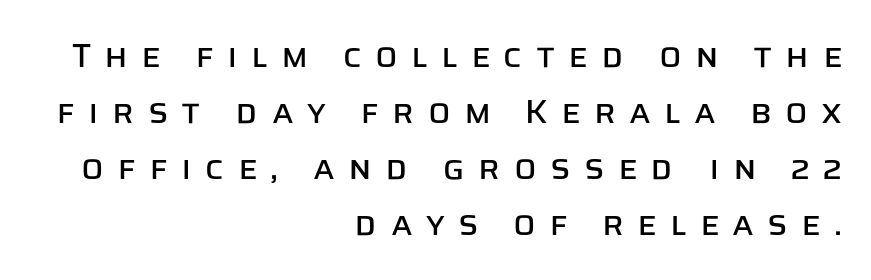
The image shows 33 px sans-serif type, upright; set right-aligned, normal line spacing (1.7x), unusually wide letter spacing (+0.4 em), not underlined; low stroke contrast and a large x-height.
